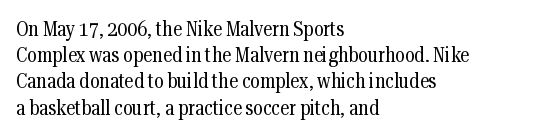
Q: Is the text bold? A: No.
Q: Is the text italic (slanted)? A: No, it is upright.
Q: Is the text underlined? A: No.
Q: How is the paragraph aligned? A: Left-aligned.
Q: Is the spacing between letters normal or unusually wide? A: Normal.
Q: Is the spacing between lines tight, normal or loose? A: Normal.
